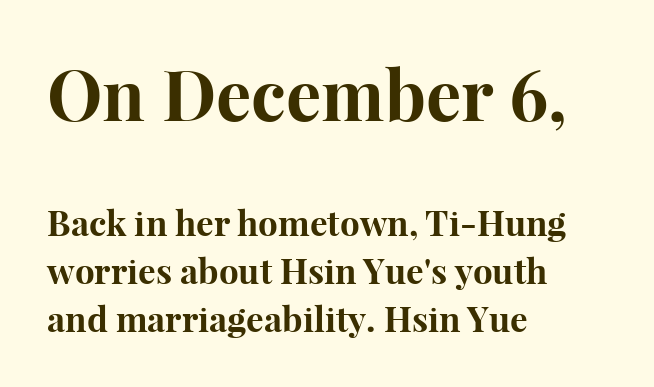
The image shows 70 px bold serif type, upright; set left-aligned, normal line spacing (1.37x), normal letter spacing, not underlined; the first (top) block is 2.0x larger; high stroke contrast and a medium x-height.
